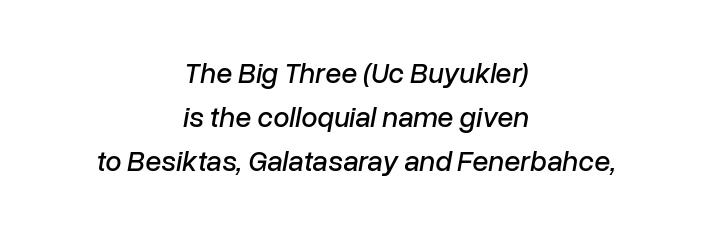
Q: Is the text italic (slanted)? A: Yes, it leans right by about 10 degrees.
Q: Is the text underlined? A: No.
Q: How is the paragraph aligned? A: Centered.
Q: Is the spacing between letters normal or unusually wide? A: Normal.
Q: Is the spacing between lines tight, normal or loose? A: Normal.
Q: Width (condensed, normal, or wide)? A: Normal.
Q: Stroke contrast? A: Low.
Q: x-height? A: Medium.
Q: Monospaced? A: No.
